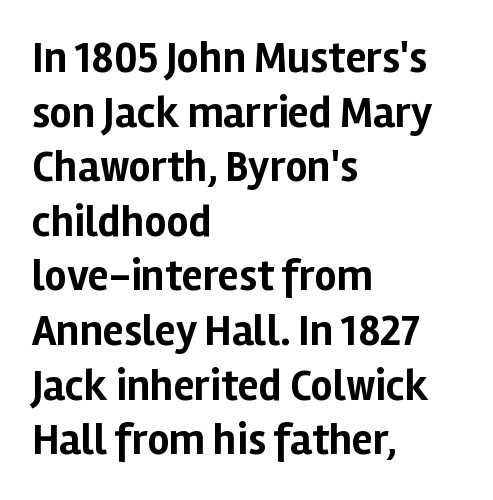
Q: Is the text bold? A: Yes.
Q: Is the text italic (slanted)? A: No, it is upright.
Q: Is the typeface a serif or a sans-serif typeface? A: Sans-serif.
Q: Is the text underlined? A: No.
Q: How is the paragraph aligned? A: Left-aligned.
Q: Is the spacing between letters normal or unusually wide? A: Normal.
Q: Is the spacing between lines tight, normal or loose? A: Normal.
Q: Width (condensed, normal, or wide)? A: Normal.
Q: Stroke contrast? A: Low.
Q: x-height? A: Medium.
Q: Monospaced? A: No.
